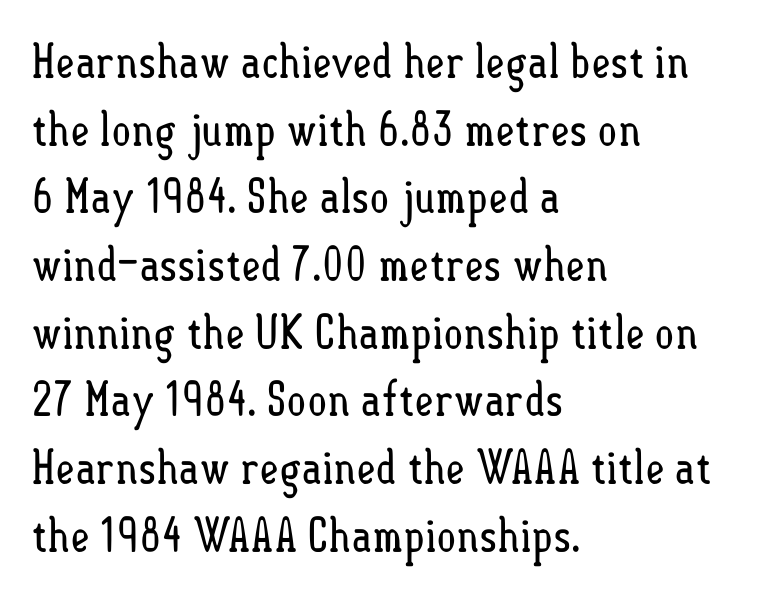
{"italic": "no", "bold": "no", "weight": "regular", "width": "condensed", "stroke_contrast": "low", "x_height": "small", "monospaced": "no", "underline": "no", "align": "left", "line_spacing": "normal", "line_spacing_ratio": 1.44, "letter_spacing": "normal", "letter_spacing_em": 0.0, "glyph_px": 47}
